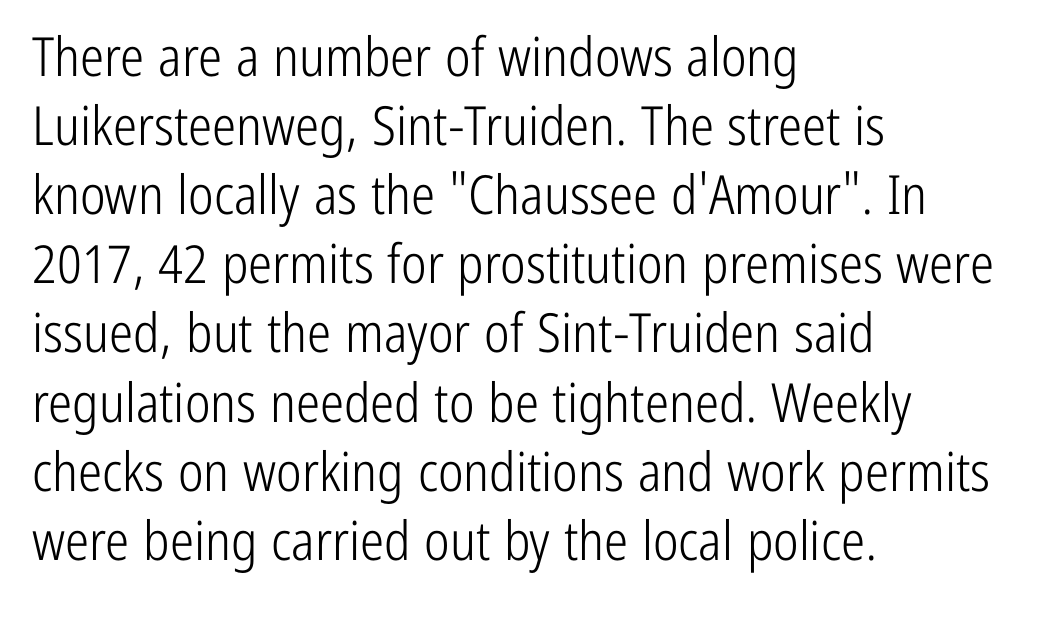
The baseline area is clear. The line-height multiplier appears to be the usual default. When letters stand straight like this, we call the style roman or upright. Observe the absence of serifs on each vertical stroke in this sample. Line beginnings align vertically; line endings do not. The type is set solid horizontally, with unmodified tracking.
